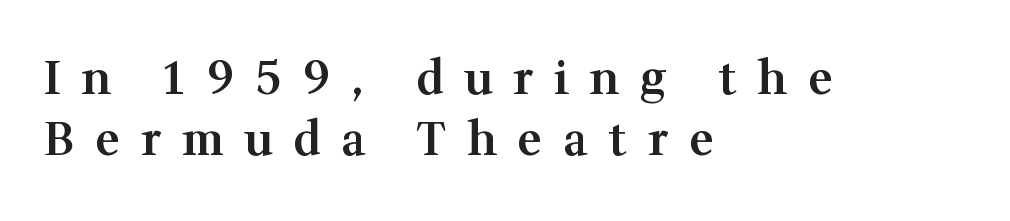
Q: Is the text bold? A: Semi-bold.
Q: Is the text italic (slanted)? A: No, it is upright.
Q: Is the typeface a serif or a sans-serif typeface? A: Serif.
Q: Is the text underlined? A: No.
Q: How is the paragraph aligned? A: Left-aligned.
Q: Is the spacing between letters normal or unusually wide? A: Unusually wide.
Q: Is the spacing between lines tight, normal or loose? A: Normal.
Q: Width (condensed, normal, or wide)? A: Normal.
Q: Stroke contrast? A: Medium.
Q: x-height? A: Medium.
Q: Monospaced? A: No.
